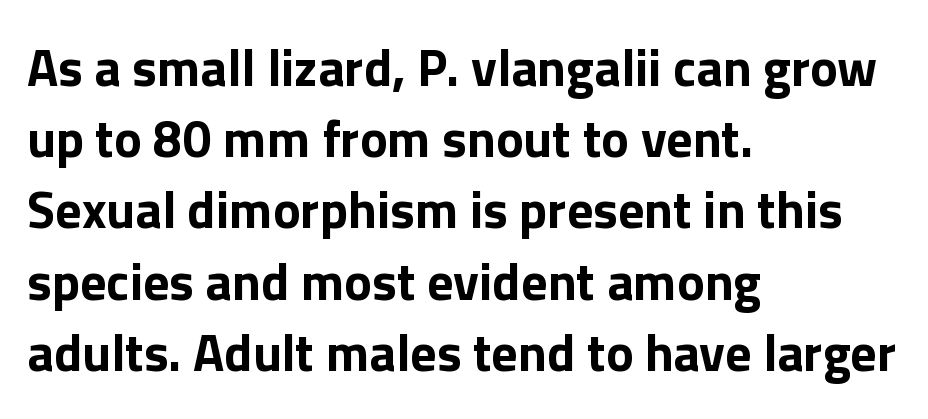
The image shows 52 px bold sans-serif type, upright; set left-aligned, normal line spacing (1.37x), normal letter spacing, not underlined; low stroke contrast and a medium x-height.
